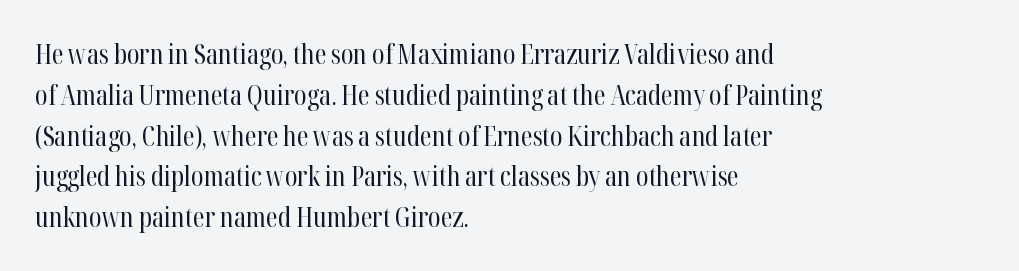
Q: Is the text bold? A: No.
Q: Is the text italic (slanted)? A: No, it is upright.
Q: Is the text underlined? A: No.
Q: How is the paragraph aligned? A: Left-aligned.
Q: Is the spacing between letters normal or unusually wide? A: Normal.
Q: Is the spacing between lines tight, normal or loose? A: Normal.
